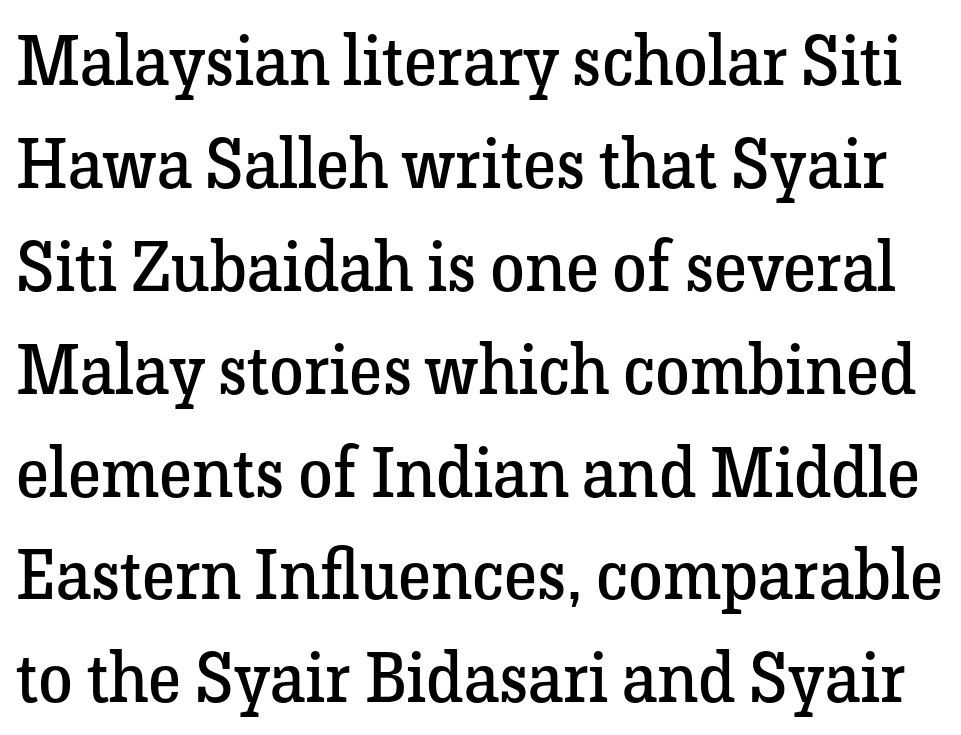
{"serif": "yes", "italic": "no", "bold": "no", "weight": "regular", "width": "normal", "stroke_contrast": "low", "x_height": "medium", "monospaced": "no", "underline": "no", "line_spacing": "normal", "line_spacing_ratio": 1.47, "letter_spacing": "normal", "letter_spacing_em": 0.0, "glyph_px": 70}
